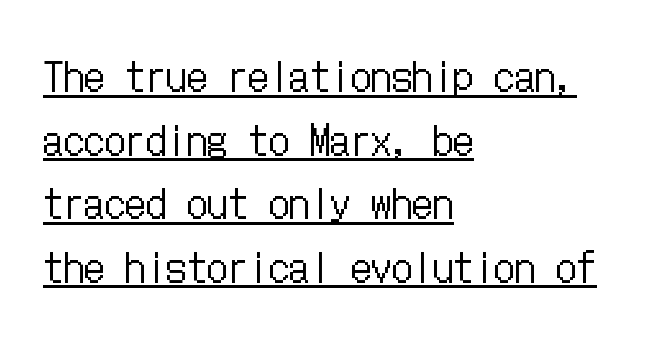
Q: Is the text bold? A: No.
Q: Is the text italic (slanted)? A: No, it is upright.
Q: Is the text underlined? A: Yes.
Q: How is the paragraph aligned? A: Left-aligned.
Q: Is the spacing between letters normal or unusually wide? A: Normal.
Q: Is the spacing between lines tight, normal or loose? A: Normal.
Q: Width (condensed, normal, or wide)? A: Condensed.
Q: Stroke contrast? A: Low.
Q: x-height? A: Medium.
